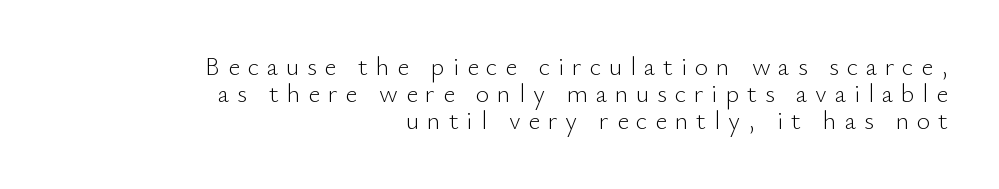
{"italic": "no", "bold": "no", "underline": "no", "align": "right", "line_spacing": "tight", "line_spacing_ratio": 1.04, "letter_spacing": "wide", "letter_spacing_em": 0.3, "glyph_px": 26}
